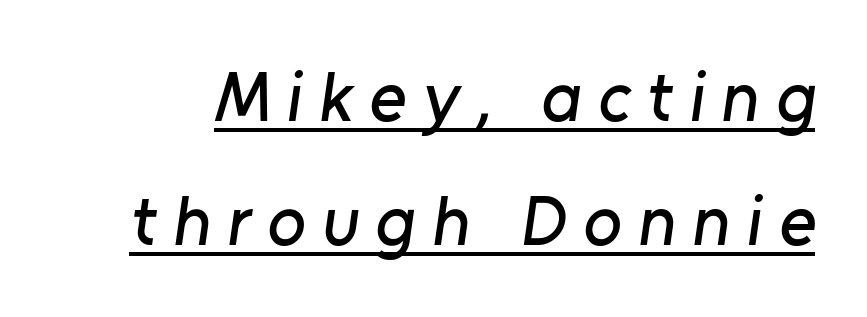
Q: Is the typeface a serif or a sans-serif typeface? A: Sans-serif.
Q: Is the text underlined? A: Yes.
Q: Is the spacing between letters normal or unusually wide? A: Unusually wide.
Q: Width (condensed, normal, or wide)? A: Normal.
Q: Stroke contrast? A: Low.
Q: x-height? A: Medium.
Q: Monospaced? A: No.
